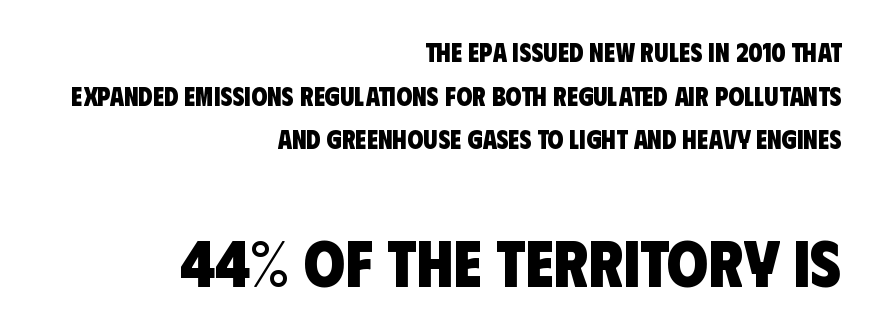
{"serif": "no", "bold": "yes", "weight": "heavy", "width": "condensed", "stroke_contrast": "low", "x_height": "large", "monospaced": "no", "underline": "no", "align": "right", "line_spacing": "normal", "line_spacing_ratio": 1.68, "letter_spacing": "normal", "letter_spacing_em": 0.0, "larger_block": "second", "size_ratio": 2.54, "glyph_px": 66}
